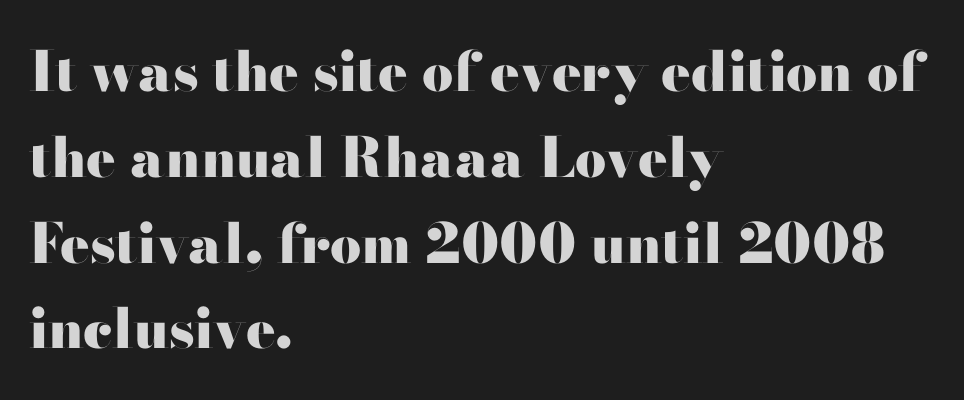
The image shows 55 px heavy, wide sans-serif type, upright; set left-aligned, normal line spacing (1.56x), normal letter spacing, not underlined; high stroke contrast and a small x-height.
